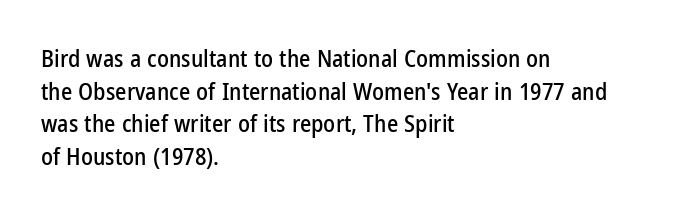
The vertical gap from one line to the next is medium. The rendering keeps characters at their native spacing. The axis of the letterforms is exactly vertical. Bare-footed words on every line. In CSS terms this would be text-align: left.
